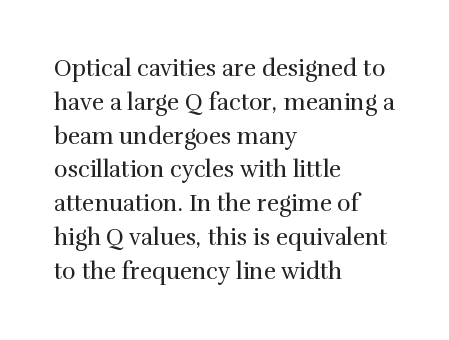
Just letters on the line, the space beneath them empty. Evenly set lines give the paragraph a standard silhouette. Heft: none added — not bold. Notice how the passage keeps a crisp vertical edge on the left only. No extra tracking has been applied to these lines. A roman cut, with each character standing at attention.
